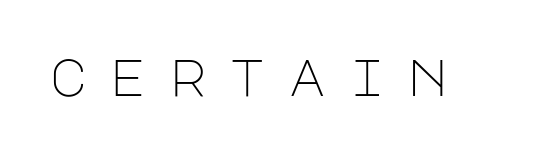
The image shows 52 px light sans-serif type, upright; set unusually wide letter spacing (+0.41 em), not underlined; low stroke contrast and a large x-height.
